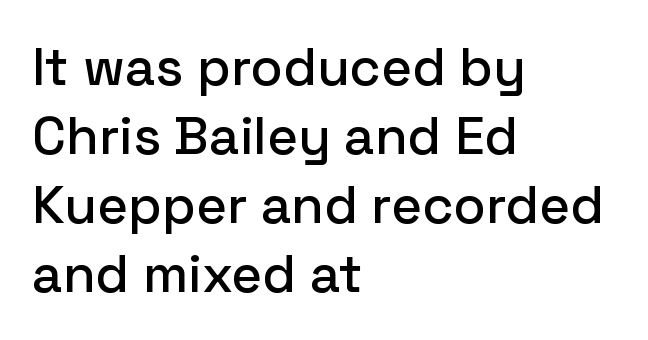
Does the lettering tilt? It doesn't — this is upright. The passage is arranged the way most books set body copy — flush left. Between one letter and the next there's only the usual sliver of space. Does the type have serifs? No, each stem ends abruptly.
